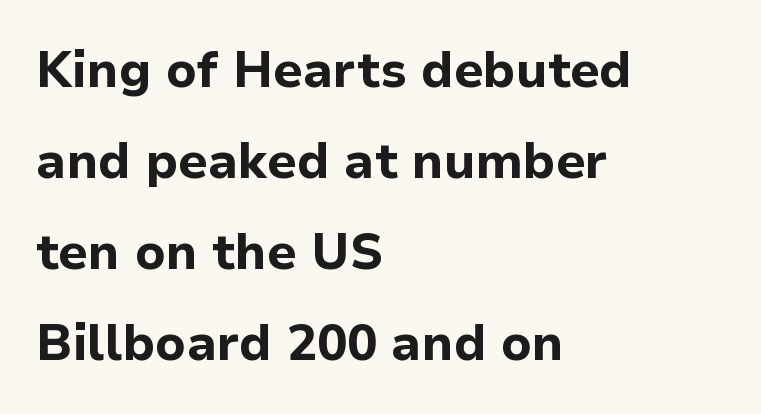
Q: Is the text bold? A: Yes.
Q: Is the text italic (slanted)? A: No, it is upright.
Q: Is the typeface a serif or a sans-serif typeface? A: Sans-serif.
Q: Is the text underlined? A: No.
Q: How is the paragraph aligned? A: Left-aligned.
Q: Is the spacing between letters normal or unusually wide? A: Normal.
Q: Width (condensed, normal, or wide)? A: Normal.
Q: Stroke contrast? A: Low.
Q: x-height? A: Medium.
Q: Monospaced? A: No.
